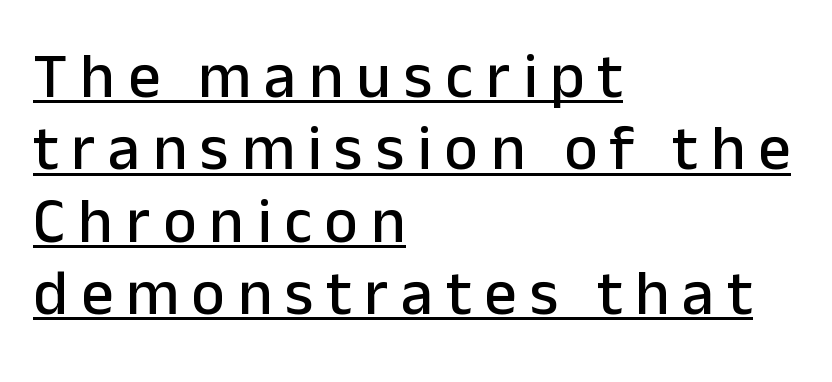
Q: Is the text italic (slanted)? A: No, it is upright.
Q: Is the typeface a serif or a sans-serif typeface? A: Sans-serif.
Q: Is the text underlined? A: Yes.
Q: How is the paragraph aligned? A: Left-aligned.
Q: Is the spacing between letters normal or unusually wide? A: Unusually wide.
Q: Is the spacing between lines tight, normal or loose? A: Tight.
Q: Width (condensed, normal, or wide)? A: Normal.
Q: Stroke contrast? A: Low.
Q: x-height? A: Medium.
Q: Monospaced? A: No.
